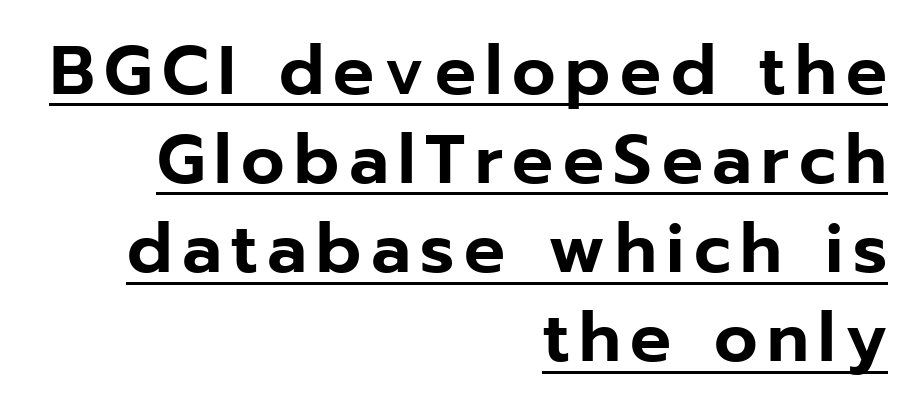
Q: Is the text italic (slanted)? A: No, it is upright.
Q: Is the typeface a serif or a sans-serif typeface? A: Sans-serif.
Q: Is the text underlined? A: Yes.
Q: How is the paragraph aligned? A: Right-aligned.
Q: Is the spacing between lines tight, normal or loose? A: Normal.
Q: Width (condensed, normal, or wide)? A: Normal.
Q: Stroke contrast? A: Low.
Q: x-height? A: Medium.
Q: Monospaced? A: No.
